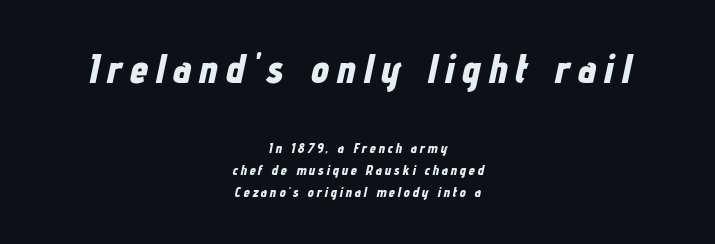
Students, observe: this is what conventionally led text looks like. The letters in the upper block stand taller than those in the block below. Does the lettering tilt? It does — this is italic. These lines are rendered in a variable-pitch font. The passage is arranged like a title page — every line centered. This rendering features lettering with no underline.
